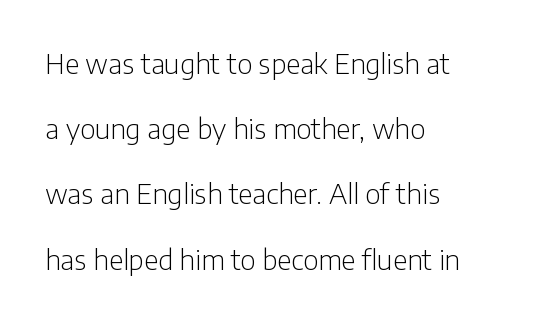
Q: Is the text bold? A: No.
Q: Is the text italic (slanted)? A: No, it is upright.
Q: Is the typeface a serif or a sans-serif typeface? A: Sans-serif.
Q: Is the text underlined? A: No.
Q: How is the paragraph aligned? A: Left-aligned.
Q: Is the spacing between letters normal or unusually wide? A: Normal.
Q: Is the spacing between lines tight, normal or loose? A: Loose.
Q: Width (condensed, normal, or wide)? A: Condensed.
Q: Stroke contrast? A: Low.
Q: x-height? A: Medium.
Q: Monospaced? A: No.
